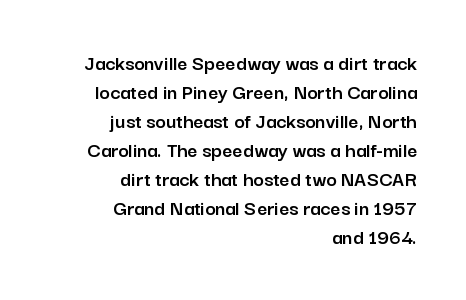
{"italic": "no", "underline": "no", "align": "right", "line_spacing": "normal", "line_spacing_ratio": 1.32, "letter_spacing": "normal", "letter_spacing_em": 0.0, "glyph_px": 22}
